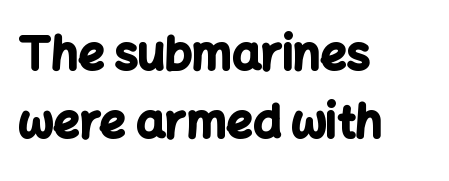
How would I describe the line gaps? Plain and ordinary. Casual observation: everything's shoved over to the left. On the weight axis this lands at bold, roughly 700. The rendering uses natural spacing where letterforms have individual widths. Spacing between characters is what you'd get straight out of the box. The letters carry no serifs — their stems end cleanly without finishing strokes.
